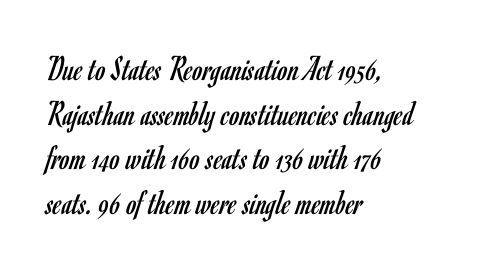
Q: Is the text bold? A: No.
Q: Is the text italic (slanted)? A: Yes.
Q: Is the typeface a serif or a sans-serif typeface? A: Sans-serif.
Q: Is the text underlined? A: No.
Q: How is the paragraph aligned? A: Left-aligned.
Q: Is the spacing between letters normal or unusually wide? A: Normal.
Q: Width (condensed, normal, or wide)? A: Condensed.
Q: Stroke contrast? A: Low.
Q: x-height? A: Small.
Q: Monospaced? A: No.
